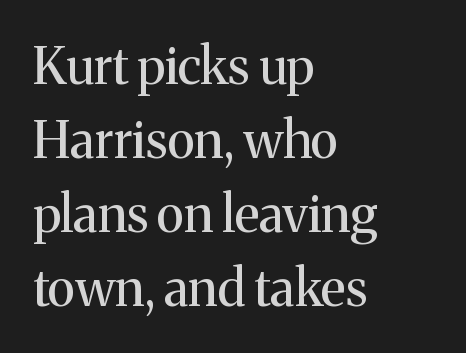
{"serif": "yes", "italic": "no", "bold": "no", "weight": "regular", "width": "normal", "stroke_contrast": "medium", "x_height": "medium", "monospaced": "no", "underline": "no", "align": "left", "line_spacing": "normal", "line_spacing_ratio": 1.45, "letter_spacing": "normal", "letter_spacing_em": 0.0, "glyph_px": 51}
